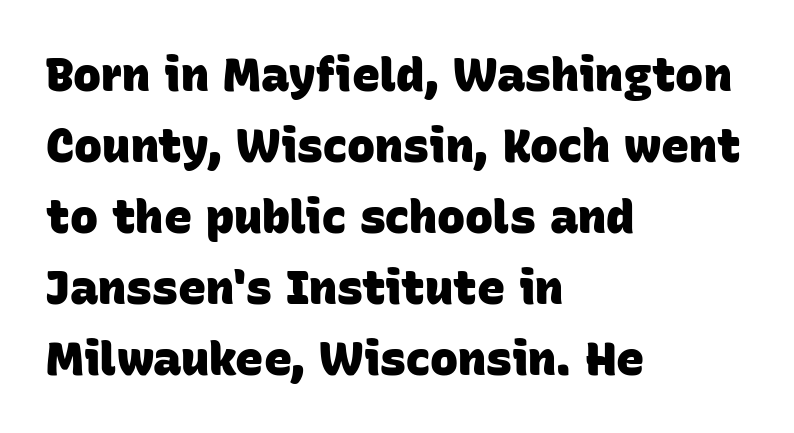
{"serif": "no", "bold": "yes", "weight": "heavy", "width": "normal", "stroke_contrast": "low", "x_height": "large", "monospaced": "no", "underline": "no", "align": "left", "line_spacing": "normal", "line_spacing_ratio": 1.51, "letter_spacing": "normal", "letter_spacing_em": 0.0, "glyph_px": 47}
